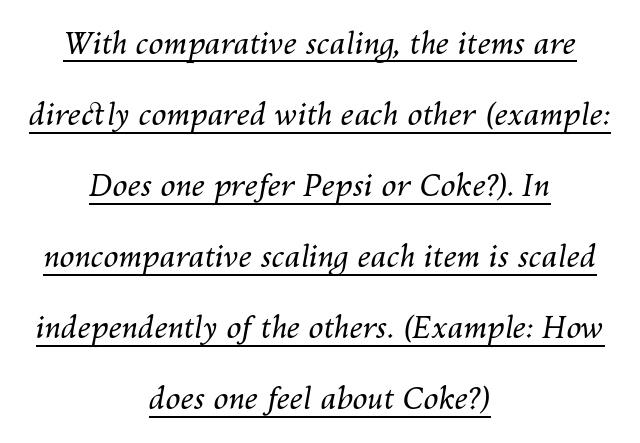
{"italic": "yes", "lean": "right", "slant_degrees": 10, "bold": "no", "weight": "regular", "width": "normal", "stroke_contrast": "medium", "x_height": "medium", "monospaced": "no", "underline": "yes", "align": "center", "line_spacing": "loose", "line_spacing_ratio": 2.37, "letter_spacing": "normal", "letter_spacing_em": 0.0, "glyph_px": 30}
